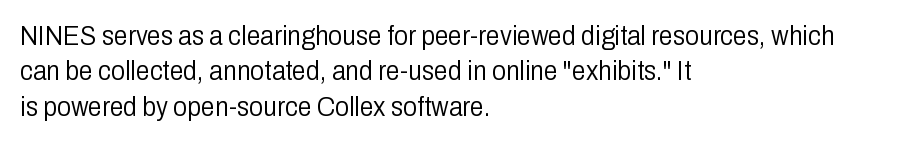
The image shows 28 px light, condensed sans-serif type, upright; set left-aligned, normal line spacing (1.26x), normal letter spacing, not underlined; low stroke contrast and a medium x-height.
